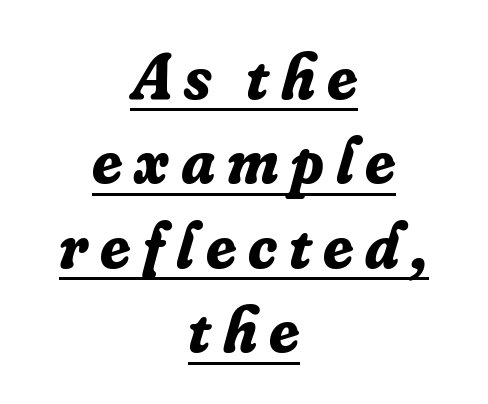
Slant detected: the letters are inclined. The face used here has the dense, thick strokes of a bold. You can tell from the footed stems that serif type was used. The line-height multiplier appears to be the usual default. The rag falls on both sides of this text block equally.
